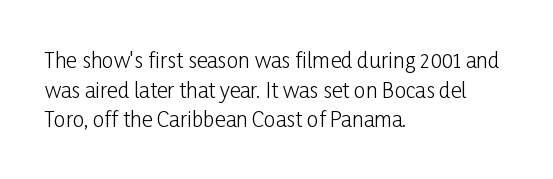
The image shows 21 px text type, upright; set left-aligned, normal line spacing (1.41x), normal letter spacing, not underlined.
